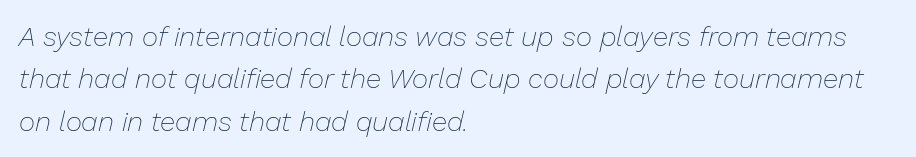
{"italic": "yes", "lean": "right", "slant_degrees": 13, "bold": "no", "weight": "thin", "width": "normal", "stroke_contrast": "low", "x_height": "medium", "monospaced": "no", "underline": "no", "align": "left", "line_spacing": "normal", "line_spacing_ratio": 1.51, "letter_spacing": "normal", "letter_spacing_em": 0.0, "glyph_px": 28}
